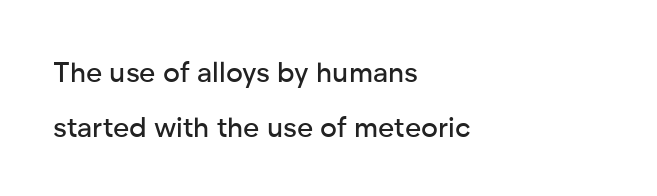
You could fit nearly another row in the gap between these rows. The rendering uses natural spacing where letterforms have individual widths. Does the lettering tilt? It doesn't — this is upright. The space beneath each line is pristine and unruled.
